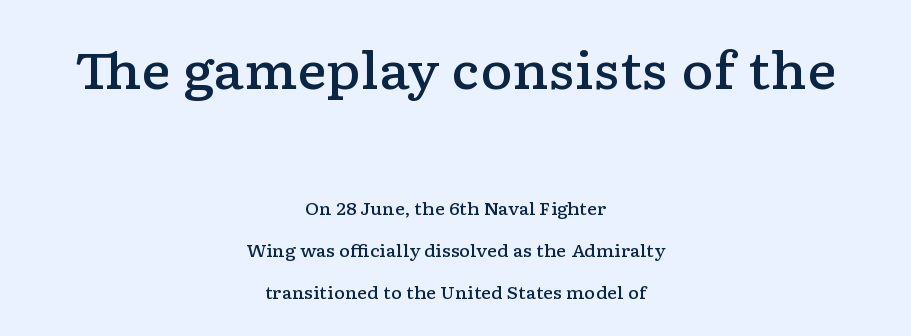
Q: Is the text bold? A: Semi-bold.
Q: Is the text italic (slanted)? A: No, it is upright.
Q: Is the typeface a serif or a sans-serif typeface? A: Serif.
Q: Is the text underlined? A: No.
Q: How is the paragraph aligned? A: Centered.
Q: Is the spacing between letters normal or unusually wide? A: Normal.
Q: Is the spacing between lines tight, normal or loose? A: Loose.
Q: Which block of text is set in a larger size, the first (top) or the second (bottom)? A: The first (top) one.
Q: Width (condensed, normal, or wide)? A: Wide.
Q: Stroke contrast? A: Low.
Q: x-height? A: Medium.
Q: Monospaced? A: No.
